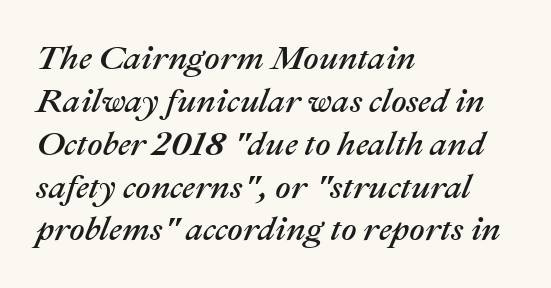
The image shows 34 px text type, italic (leaning right); set left-aligned, normal line spacing (1.26x), normal letter spacing, not underlined; medium stroke contrast and a medium x-height.
